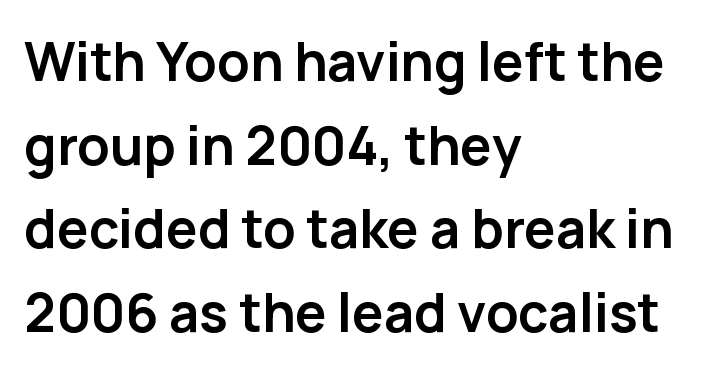
{"serif": "no", "italic": "no", "bold": "yes", "weight": "semibold", "width": "normal", "stroke_contrast": "low", "x_height": "medium", "monospaced": "no", "underline": "no", "align": "left", "line_spacing": "normal", "line_spacing_ratio": 1.58, "letter_spacing": "normal", "letter_spacing_em": 0.0, "glyph_px": 53}
